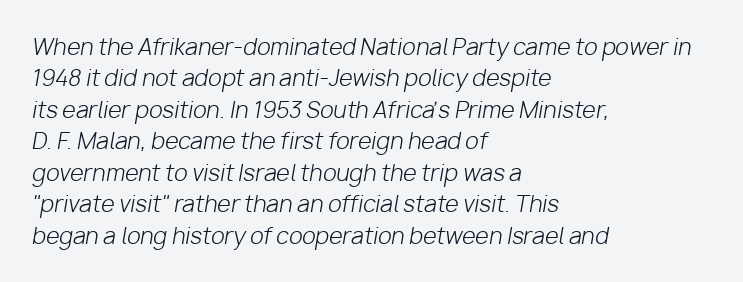
{"italic": "yes", "lean": "right", "slant_degrees": 10, "bold": "no", "underline": "no", "align": "left", "line_spacing": "normal", "line_spacing_ratio": 1.43, "letter_spacing": "normal", "letter_spacing_em": 0.0, "glyph_px": 22}
